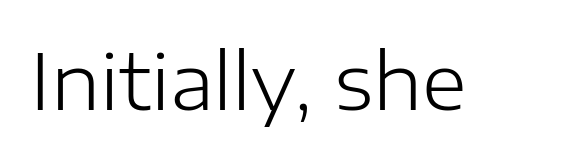
Q: Is the text bold? A: No.
Q: Is the text italic (slanted)? A: No, it is upright.
Q: Is the typeface a serif or a sans-serif typeface? A: Sans-serif.
Q: Is the text underlined? A: No.
Q: Is the spacing between letters normal or unusually wide? A: Normal.
Q: Width (condensed, normal, or wide)? A: Normal.
Q: Stroke contrast? A: Low.
Q: x-height? A: Medium.
Q: Monospaced? A: No.
